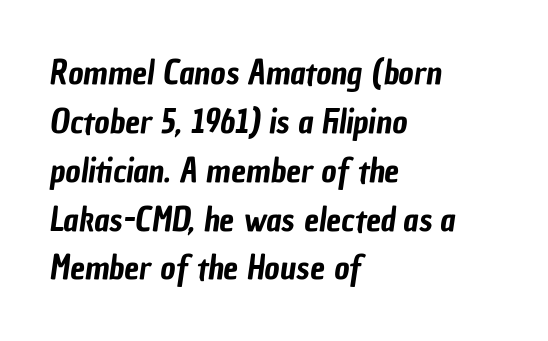
Note the varied advance widths — an 'i' is clearly narrower than an 'm'. The gaps between neighbouring characters are ordinary and unremarkable. One-word summary of the alignment: left. Honestly, there is no underline to notice here at all. Quick note: interline space is typical. Observe the absence of serifs on each vertical stroke in this sample.
